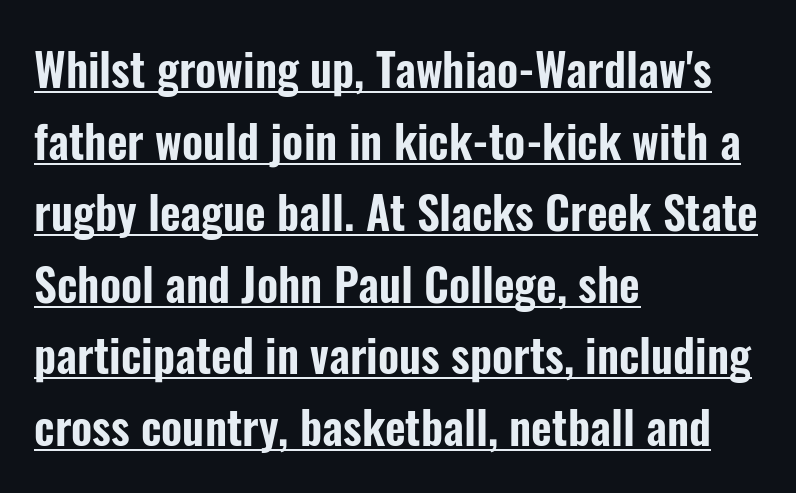
{"serif": "no", "italic": "no", "width": "condensed", "stroke_contrast": "low", "x_height": "medium", "monospaced": "no", "underline": "yes", "align": "left", "line_spacing": "normal", "line_spacing_ratio": 1.59, "letter_spacing": "normal", "letter_spacing_em": 0.0, "glyph_px": 45}
